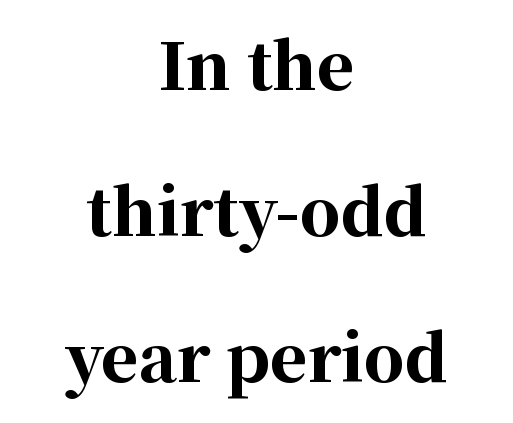
The image shows 64 px bold serif type, upright; set centered, loose line spacing (2.28x), normal letter spacing, not underlined; high stroke contrast and a medium x-height.
